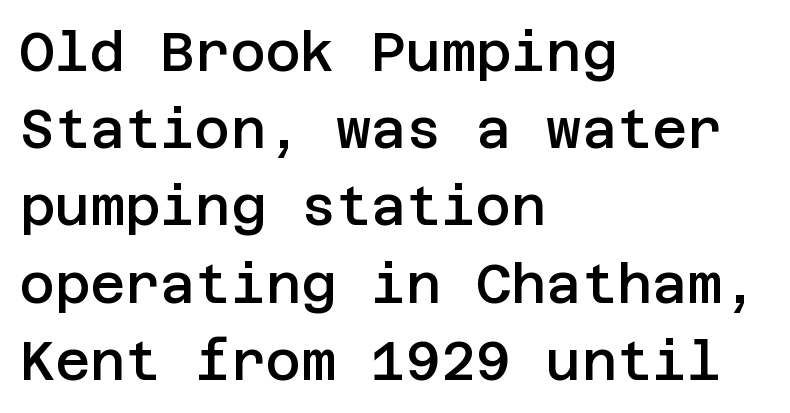
The image shows 54 px semibold sans-serif type, upright; set left-aligned, normal line spacing (1.43x), normal letter spacing, not underlined; low stroke contrast and a large x-height.
